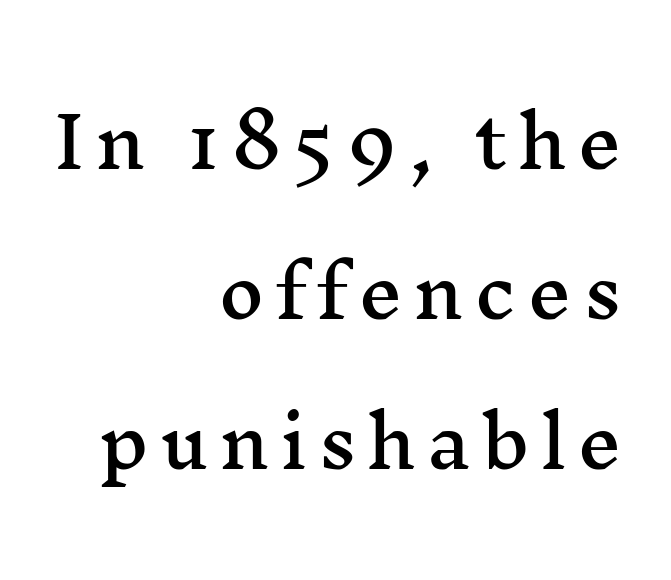
Q: Is the text italic (slanted)? A: No, it is upright.
Q: Is the typeface a serif or a sans-serif typeface? A: Serif.
Q: Is the text underlined? A: No.
Q: How is the paragraph aligned? A: Right-aligned.
Q: Is the spacing between lines tight, normal or loose? A: Loose.
Q: Width (condensed, normal, or wide)? A: Wide.
Q: Stroke contrast? A: Medium.
Q: x-height? A: Medium.
Q: Monospaced? A: No.
